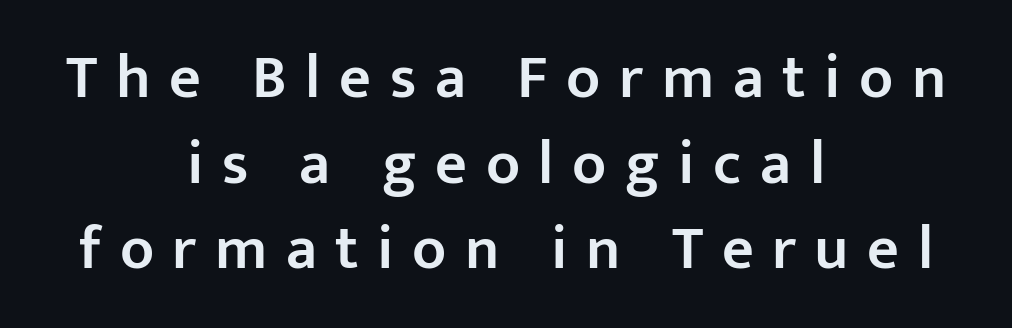
Q: Is the text bold? A: Semi-bold.
Q: Is the text italic (slanted)? A: No, it is upright.
Q: Is the typeface a serif or a sans-serif typeface? A: Sans-serif.
Q: Is the text underlined? A: No.
Q: How is the paragraph aligned? A: Centered.
Q: Is the spacing between letters normal or unusually wide? A: Unusually wide.
Q: Is the spacing between lines tight, normal or loose? A: Normal.
Q: Width (condensed, normal, or wide)? A: Normal.
Q: Stroke contrast? A: Low.
Q: x-height? A: Medium.
Q: Monospaced? A: No.
